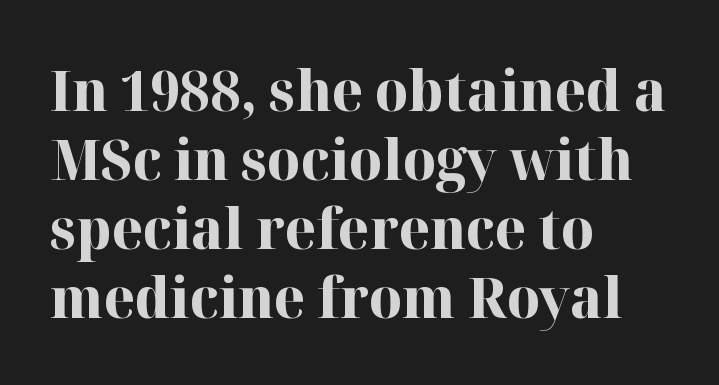
Q: Is the text bold? A: Yes.
Q: Is the text italic (slanted)? A: No, it is upright.
Q: Is the typeface a serif or a sans-serif typeface? A: Serif.
Q: Is the text underlined? A: No.
Q: How is the paragraph aligned? A: Left-aligned.
Q: Is the spacing between letters normal or unusually wide? A: Normal.
Q: Width (condensed, normal, or wide)? A: Normal.
Q: Stroke contrast? A: High.
Q: x-height? A: Medium.
Q: Monospaced? A: No.
